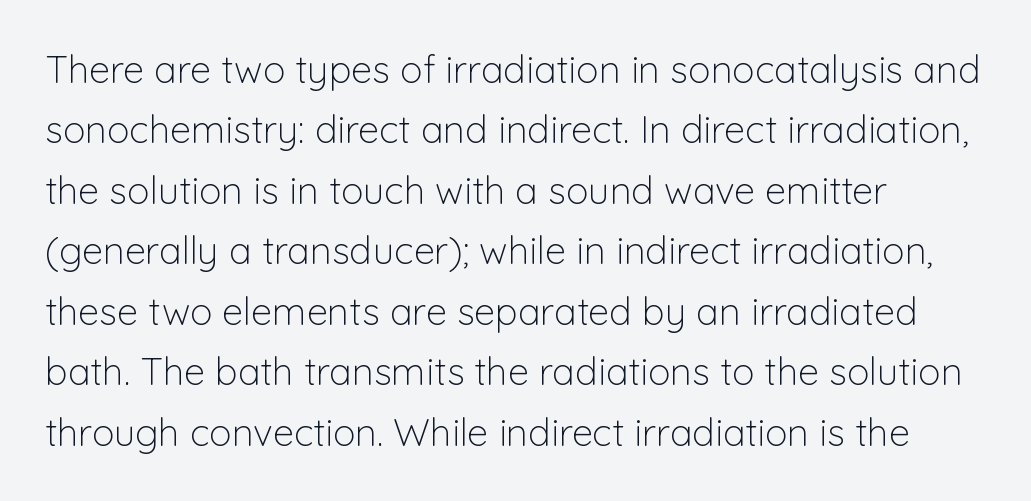
The image shows 38 px light sans-serif type, upright; set left-aligned, normal line spacing (1.59x), normal letter spacing, not underlined; low stroke contrast and a medium x-height.
